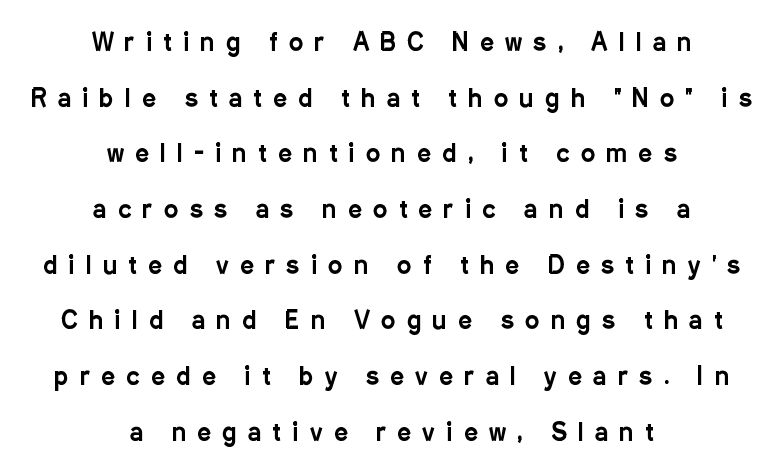
Q: Is the text italic (slanted)? A: No, it is upright.
Q: Is the text underlined? A: No.
Q: How is the paragraph aligned? A: Centered.
Q: Is the spacing between letters normal or unusually wide? A: Unusually wide.
Q: Is the spacing between lines tight, normal or loose? A: Loose.
